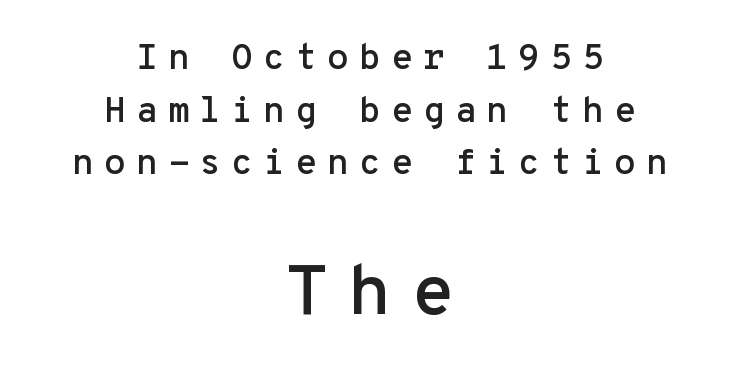
{"serif": "no", "italic": "no", "width": "normal", "stroke_contrast": "low", "x_height": "medium", "monospaced": "yes", "underline": "no", "align": "center", "line_spacing": "normal", "line_spacing_ratio": 1.46, "letter_spacing": "wide", "letter_spacing_em": 0.27, "larger_block": "second", "size_ratio": 1.97, "glyph_px": 71}
